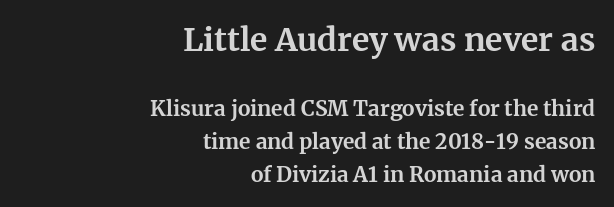
The image shows 32 px bold serif type, upright; set right-aligned, normal line spacing (1.57x), normal letter spacing, not underlined; the first (top) block is 1.52x larger; medium stroke contrast and a medium x-height.
